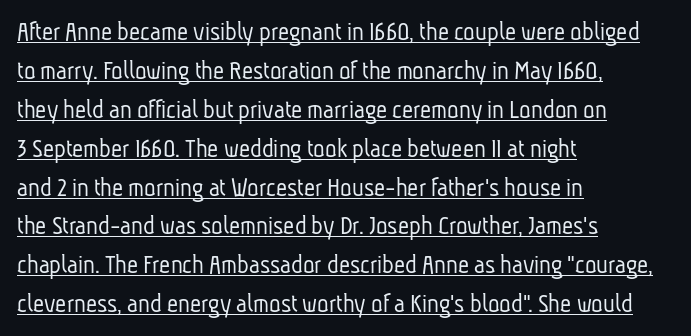
The image shows 27 px text type; set left-aligned, normal line spacing (1.44x), normal letter spacing, underlined.
